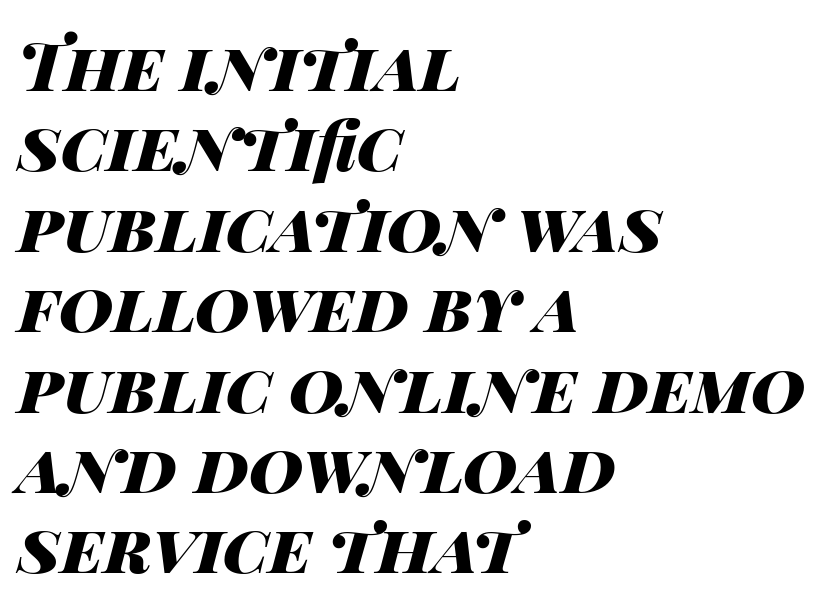
Q: Is the text bold? A: Yes.
Q: Is the text italic (slanted)? A: Yes, it leans right by about 14 degrees.
Q: Is the text underlined? A: No.
Q: How is the paragraph aligned? A: Left-aligned.
Q: Is the spacing between letters normal or unusually wide? A: Normal.
Q: Width (condensed, normal, or wide)? A: Wide.
Q: Stroke contrast? A: High.
Q: x-height? A: Large.
Q: Monospaced? A: No.
